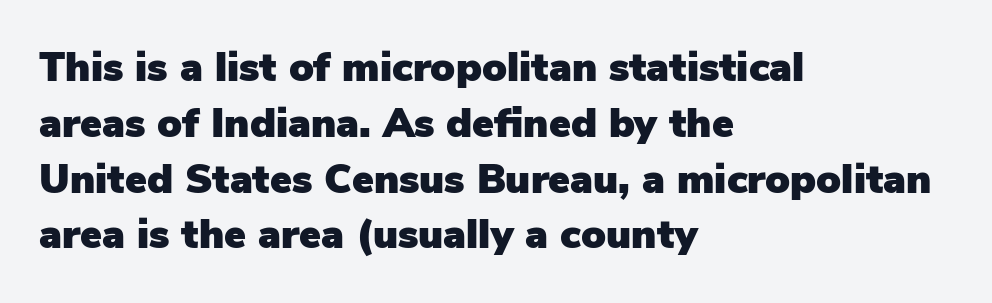
The image shows 41 px sans-serif type, upright; set left-aligned, normal line spacing (1.36x), normal letter spacing, not underlined; low stroke contrast and a medium x-height.
